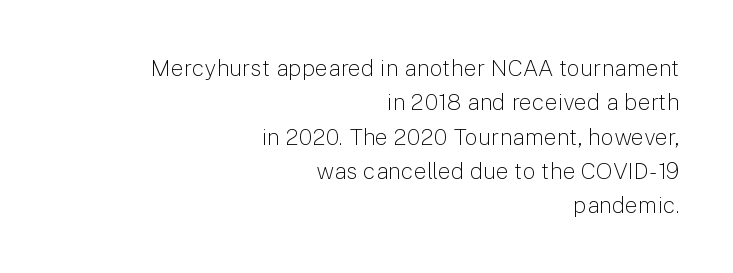
Q: Is the text bold? A: No.
Q: Is the text italic (slanted)? A: No, it is upright.
Q: Is the text underlined? A: No.
Q: How is the paragraph aligned? A: Right-aligned.
Q: Is the spacing between letters normal or unusually wide? A: Normal.
Q: Is the spacing between lines tight, normal or loose? A: Normal.
